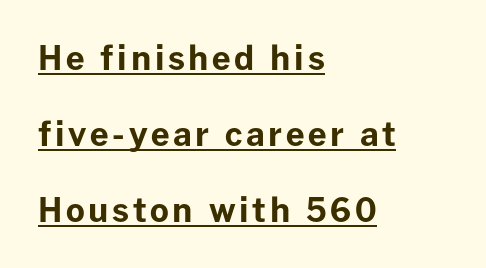
Q: Is the text bold? A: Yes.
Q: Is the text italic (slanted)? A: No, it is upright.
Q: Is the typeface a serif or a sans-serif typeface? A: Sans-serif.
Q: Is the text underlined? A: Yes.
Q: How is the paragraph aligned? A: Left-aligned.
Q: Is the spacing between lines tight, normal or loose? A: Loose.
Q: Width (condensed, normal, or wide)? A: Normal.
Q: Stroke contrast? A: Low.
Q: x-height? A: Medium.
Q: Monospaced? A: No.
